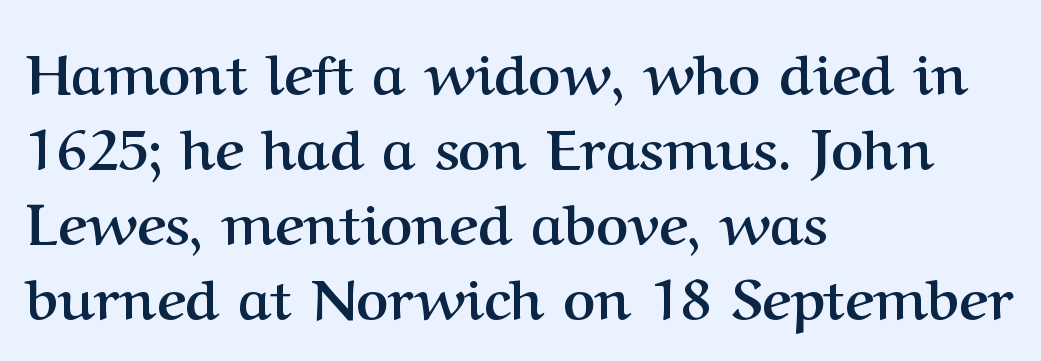
The image shows 56 px semibold serif type, upright; set left-aligned, normal line spacing (1.34x), normal letter spacing, not underlined; medium stroke contrast and a medium x-height.
